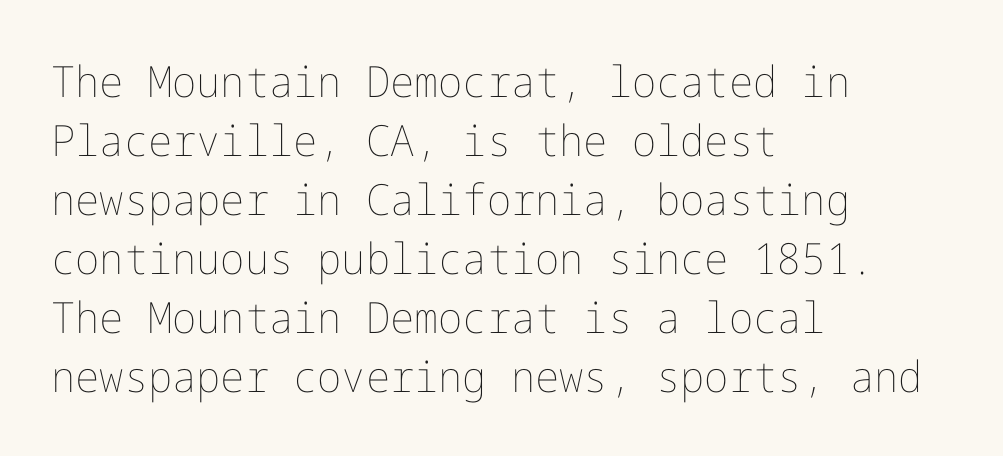
The passage shown has conventional tracking throughout. This rendering features lettering with no underline. Honestly, the row spacing looks completely unremarkable. Every row of glyphs begins at an identical x-position on the left. Rendered with straight, roman letterforms. The passage shown is not bold in any degree.
